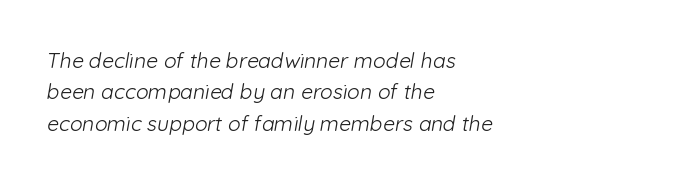
Horizontally, the lines are justified to the leading edge only. The space directly below the letters is spotless. There is no visible air inserted between adjacent glyphs. The face looks like a standard text weight, possibly lighter.
